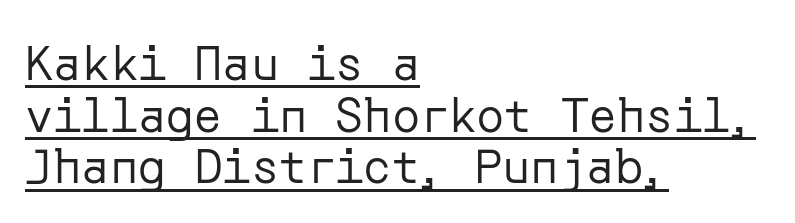
{"serif": "no", "italic": "no", "bold": "no", "weight": "regular", "width": "normal", "stroke_contrast": "low", "x_height": "medium", "underline": "yes", "align": "left", "line_spacing": "tight", "line_spacing_ratio": 1.1, "letter_spacing": "normal", "letter_spacing_em": 0.0, "glyph_px": 47}
